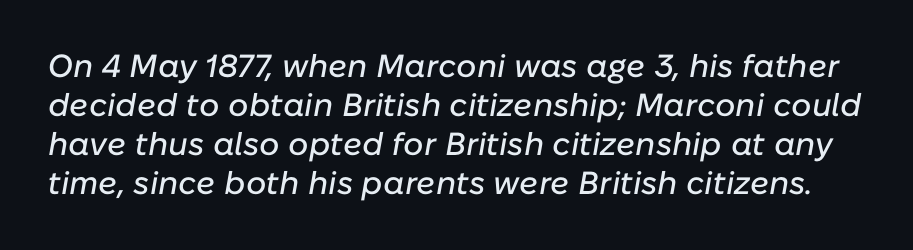
{"italic": "yes", "lean": "right", "slant_degrees": 10, "width": "normal", "stroke_contrast": "low", "x_height": "medium", "monospaced": "no", "underline": "no", "line_spacing_ratio": 1.22, "letter_spacing": "normal", "letter_spacing_em": 0.0, "glyph_px": 32}
